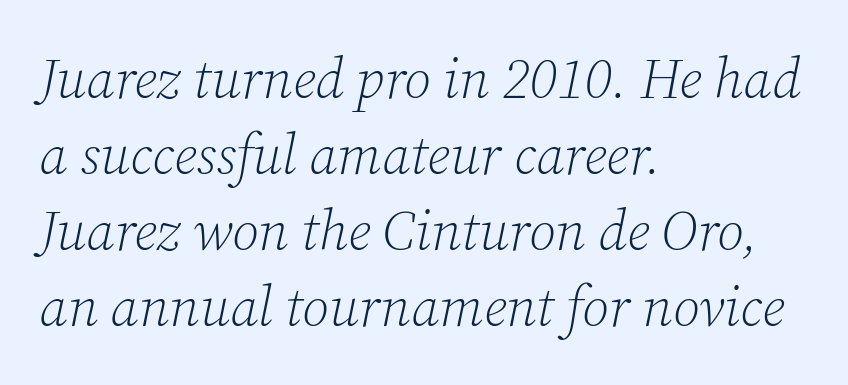
Quick note: underline off. The letterforms sit at book weight or below. Here the designer chose a conventional face with non-uniform glyph widths. Visually the block forms a straight wall on the left and a jagged coastline on the right. A typesetter would mark this as italic. The face used here is seriffed, in the tradition of book romans.
